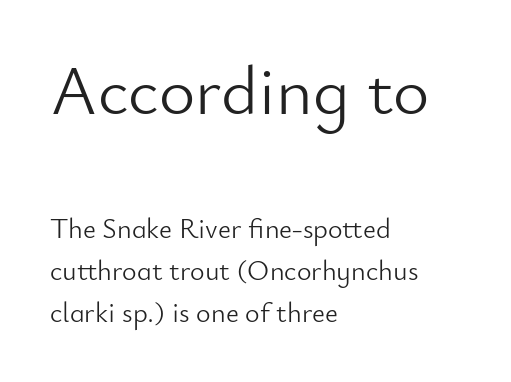
{"serif": "no", "italic": "no", "bold": "no", "weight": "light", "width": "normal", "stroke_contrast": "low", "x_height": "small", "monospaced": "no", "underline": "no", "align": "left", "line_spacing": "normal", "line_spacing_ratio": 1.51, "letter_spacing": "normal", "letter_spacing_em": 0.0, "larger_block": "first", "size_ratio": 2.5, "glyph_px": 70}
